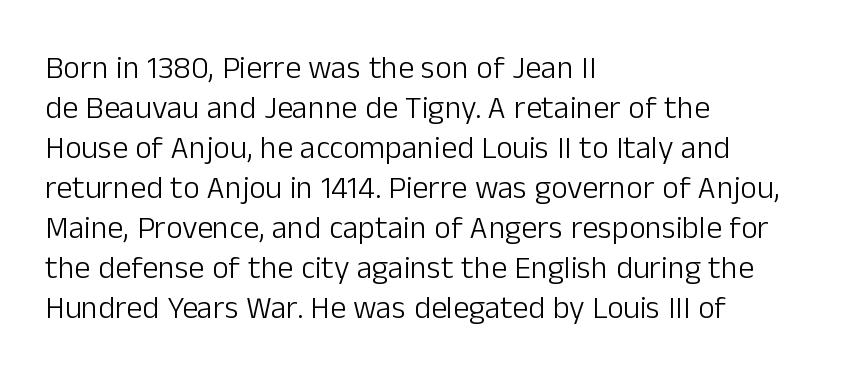
The image shows 32 px light sans-serif type, upright; set left-aligned, normal line spacing (1.25x), normal letter spacing, not underlined; low stroke contrast and a medium x-height.
